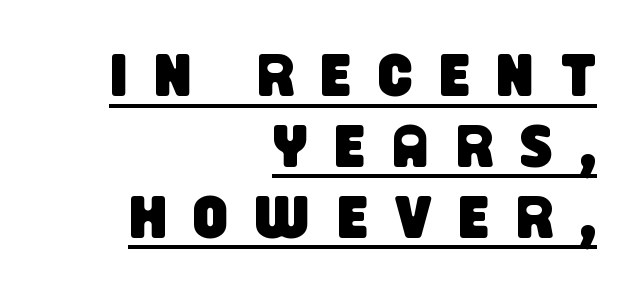
The image shows 61 px condensed sans-serif type; set right-aligned, line spacing 1.16x, unusually wide letter spacing (+0.44 em), underlined; low stroke contrast and a large x-height.
